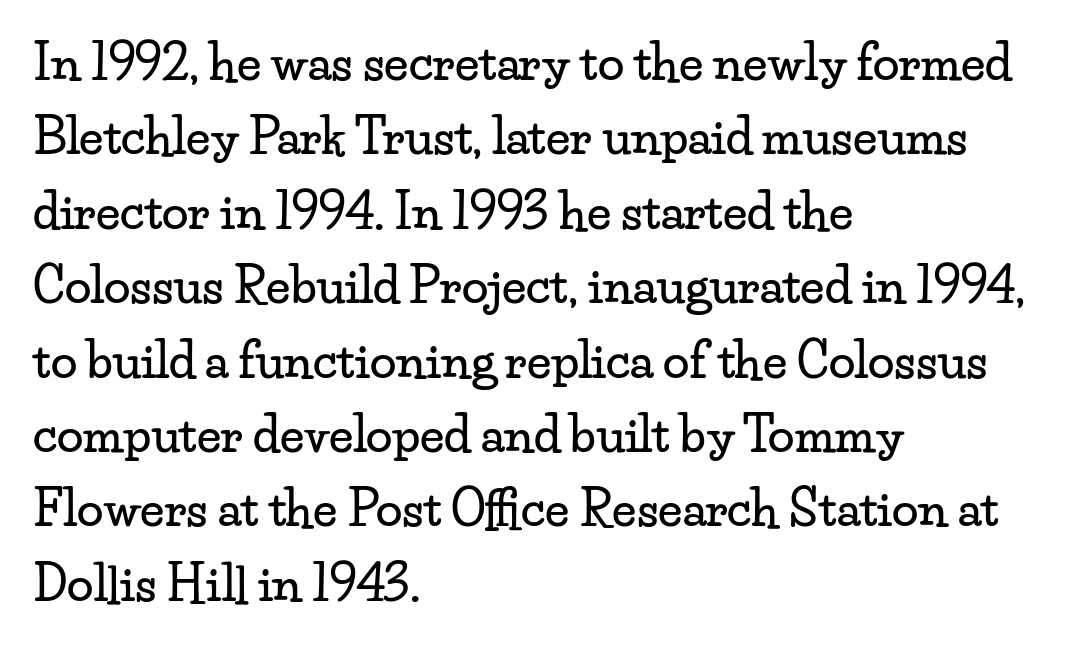
Baseline-to-baseline distance is the conventional proportion of letter height. The passage shown is not underscored anywhere. You can tell from the footed stems that serif type was used. Upright lettering throughout. Tracking here is standard; glyphs follow each other at the usual distance. Varying glyph widths throughout — classic text-font behaviour.
